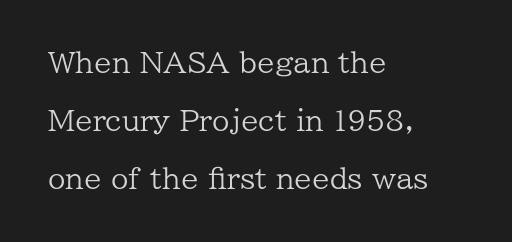
{"serif": "yes", "italic": "no", "bold": "no", "weight": "regular", "width": "normal", "stroke_contrast": "low", "x_height": "medium", "monospaced": "no", "underline": "no", "align": "left", "line_spacing": "loose", "line_spacing_ratio": 2.08, "letter_spacing": "normal", "letter_spacing_em": 0.0, "glyph_px": 28}
